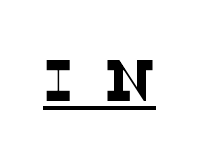
{"serif": "yes", "bold": "no", "weight": "thin", "width": "normal", "stroke_contrast": "low", "x_height": "large", "monospaced": "no", "underline": "yes", "letter_spacing": "wide", "letter_spacing_em": 0.49, "glyph_px": 58}
